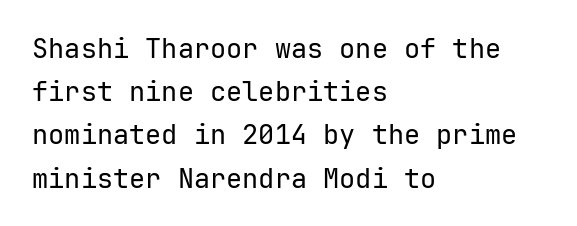
{"italic": "no", "bold": "no", "underline": "no", "align": "left", "line_spacing": "normal", "line_spacing_ratio": 1.6, "letter_spacing": "normal", "letter_spacing_em": 0.0, "glyph_px": 27}
